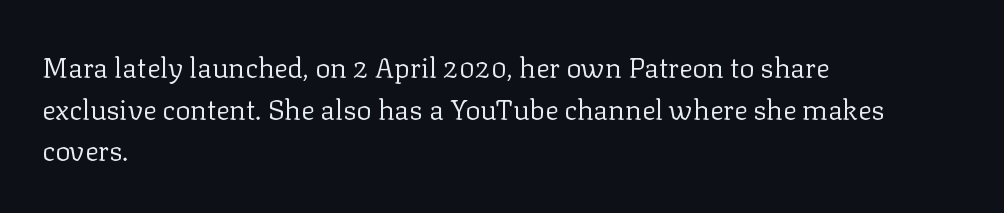
The image shows 28 px regular-weight serif type, upright; set left-aligned, normal line spacing (1.49x), normal letter spacing, not underlined; low stroke contrast and a medium x-height.
